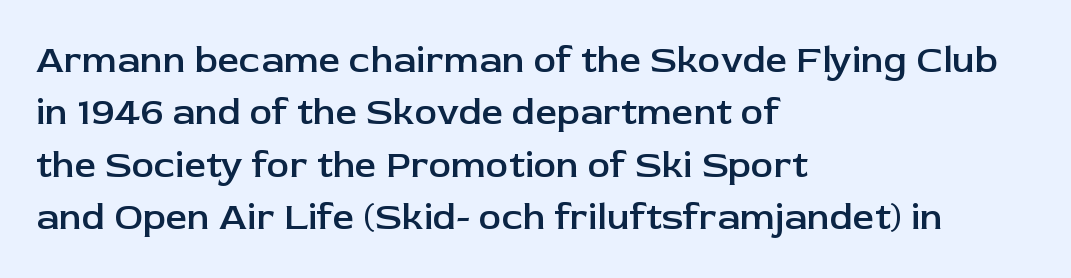
{"serif": "no", "italic": "no", "bold": "semi", "weight": "semibold", "width": "normal", "stroke_contrast": "low", "x_height": "medium", "monospaced": "no", "underline": "no", "align": "left", "line_spacing": "normal", "line_spacing_ratio": 1.38, "letter_spacing": "normal", "letter_spacing_em": 0.0, "glyph_px": 38}
